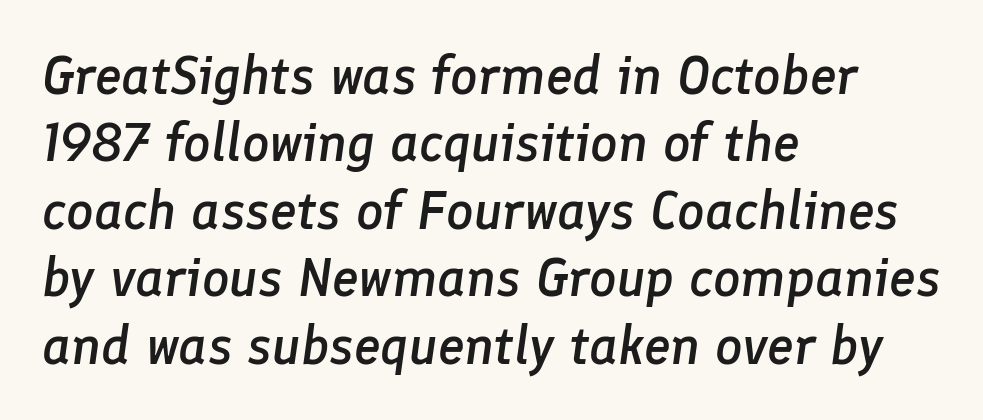
The image shows 54 px semibold type, italic (leaning right); set left-aligned, normal line spacing (1.25x), normal letter spacing, not underlined; low stroke contrast and a medium x-height.
